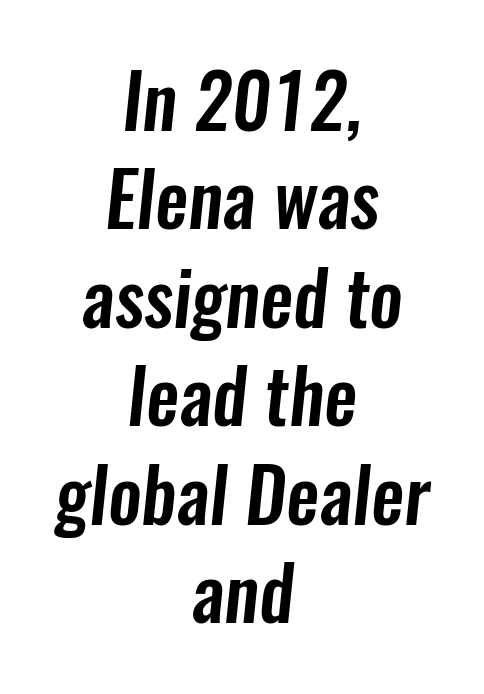
Q: Is the typeface a serif or a sans-serif typeface? A: Sans-serif.
Q: Is the text underlined? A: No.
Q: How is the paragraph aligned? A: Centered.
Q: Is the spacing between letters normal or unusually wide? A: Normal.
Q: Is the spacing between lines tight, normal or loose? A: Normal.
Q: Width (condensed, normal, or wide)? A: Condensed.
Q: Stroke contrast? A: Low.
Q: x-height? A: Medium.
Q: Monospaced? A: No.
